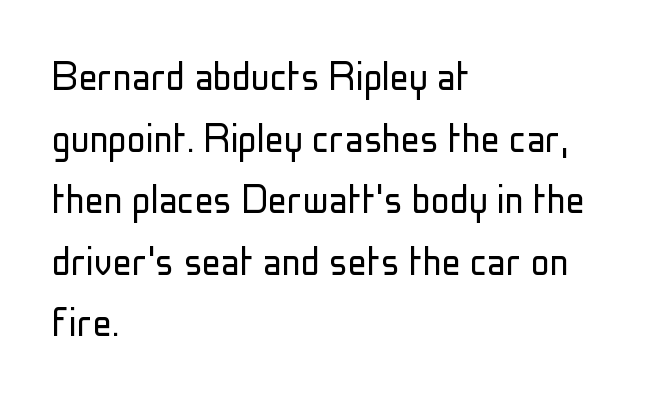
Bold? No — there's no thickening of the strokes. Words float on clear page, feet unadorned. This is sans-serif lettering, the kind often seen on screens and signage. The face used here is proportionally spaced, like ordinary book or web type.
